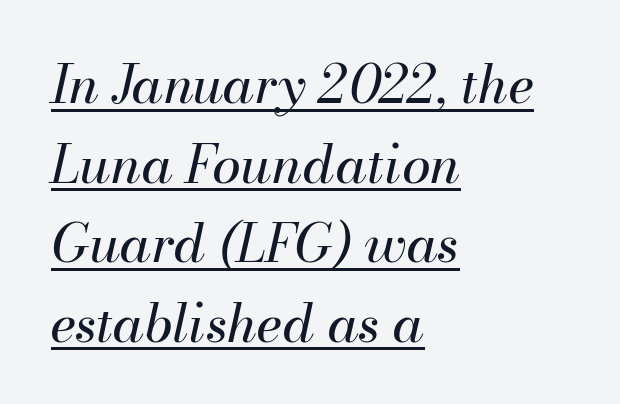
The image shows 52 px regular-weight type, italic (leaning right); set left-aligned, normal line spacing (1.53x), normal letter spacing, underlined; medium stroke contrast and a small x-height.
